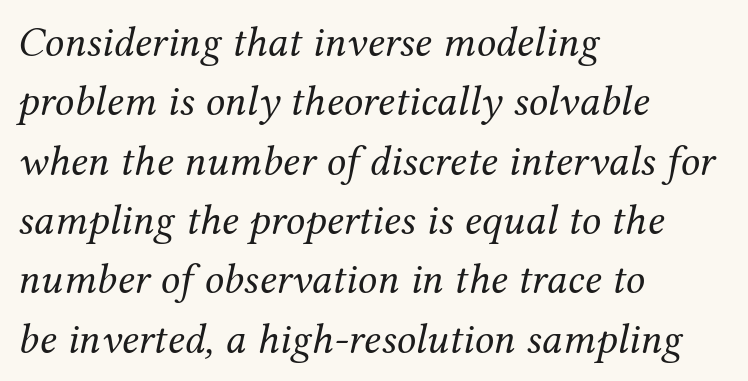
The type is set solid horizontally, with unmodified tracking. This sample has the flowing, uneven cadence of proportional lettering. Anything drawn beneath the words? Only blank space. Layout note: lines flush left.
